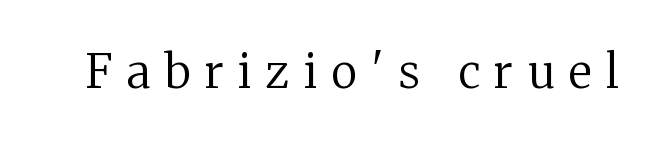
In terms of letterform style, serifs are clearly present. The passage shown is typed in a proportional face where columns would drift. The rendering inserts visible extra space after every character. The font's upright variant was chosen for this text. The font is comparable to plain body text, perhaps lighter.
